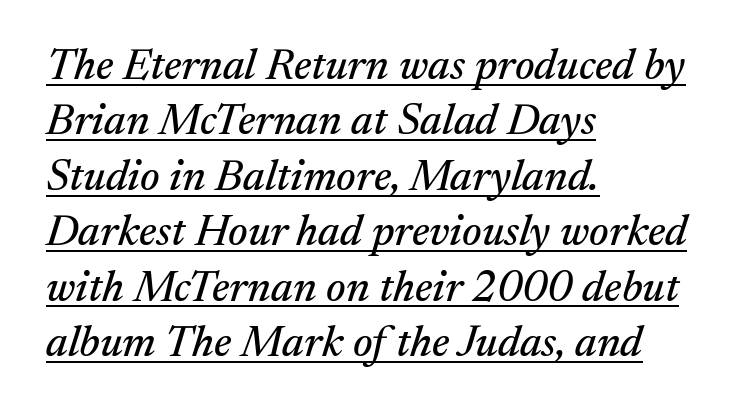
Q: Is the text italic (slanted)? A: Yes, it leans right by about 17 degrees.
Q: Is the typeface a serif or a sans-serif typeface? A: Serif.
Q: Is the text underlined? A: Yes.
Q: How is the paragraph aligned? A: Left-aligned.
Q: Is the spacing between letters normal or unusually wide? A: Normal.
Q: Is the spacing between lines tight, normal or loose? A: Normal.
Q: Width (condensed, normal, or wide)? A: Normal.
Q: Stroke contrast? A: Medium.
Q: x-height? A: Medium.
Q: Monospaced? A: No.
